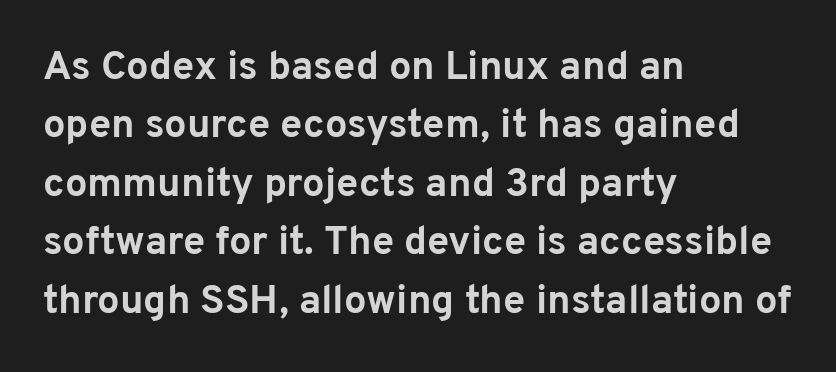
The image shows 40 px bold sans-serif type, upright; set left-aligned, normal line spacing (1.46x), normal letter spacing, not underlined; low stroke contrast and a medium x-height.
